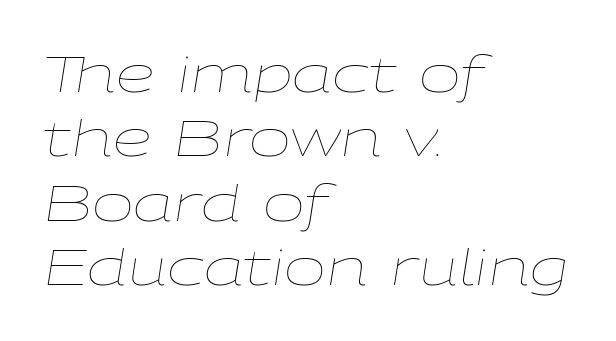
{"italic": "yes", "lean": "right", "slant_degrees": 9, "bold": "no", "weight": "thin", "width": "wide", "stroke_contrast": "low", "x_height": "medium", "monospaced": "no", "underline": "no", "align": "left", "line_spacing": "normal", "line_spacing_ratio": 1.29, "letter_spacing": "normal", "letter_spacing_em": 0.0, "glyph_px": 50}
